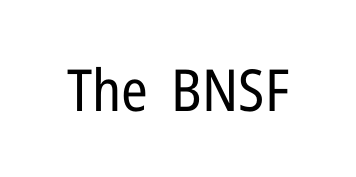
Q: Is the text bold? A: No.
Q: Is the text italic (slanted)? A: No, it is upright.
Q: Is the typeface a serif or a sans-serif typeface? A: Sans-serif.
Q: Is the text underlined? A: No.
Q: Is the spacing between letters normal or unusually wide? A: Normal.
Q: Width (condensed, normal, or wide)? A: Condensed.
Q: Stroke contrast? A: Low.
Q: x-height? A: Medium.
Q: Monospaced? A: No.
